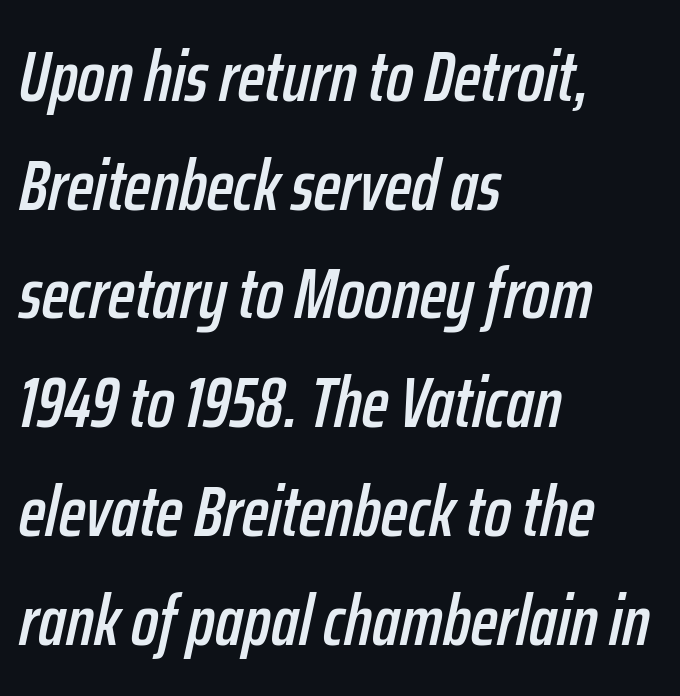
Q: Is the text italic (slanted)? A: Yes, it leans right by about 12 degrees.
Q: Is the text underlined? A: No.
Q: How is the paragraph aligned? A: Left-aligned.
Q: Is the spacing between letters normal or unusually wide? A: Normal.
Q: Is the spacing between lines tight, normal or loose? A: Normal.
Q: Width (condensed, normal, or wide)? A: Condensed.
Q: Stroke contrast? A: Low.
Q: x-height? A: Medium.
Q: Monospaced? A: No.
